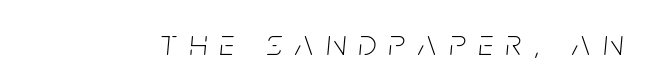
The image shows 37 px thin, condensed type, italic (leaning right); set unusually wide letter spacing (+0.35 em), not underlined; low stroke contrast and a large x-height.
